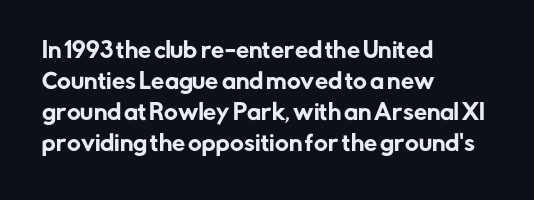
{"italic": "no", "underline": "no", "align": "left", "line_spacing": "normal", "line_spacing_ratio": 1.48, "letter_spacing": "normal", "letter_spacing_em": 0.0, "glyph_px": 21}
